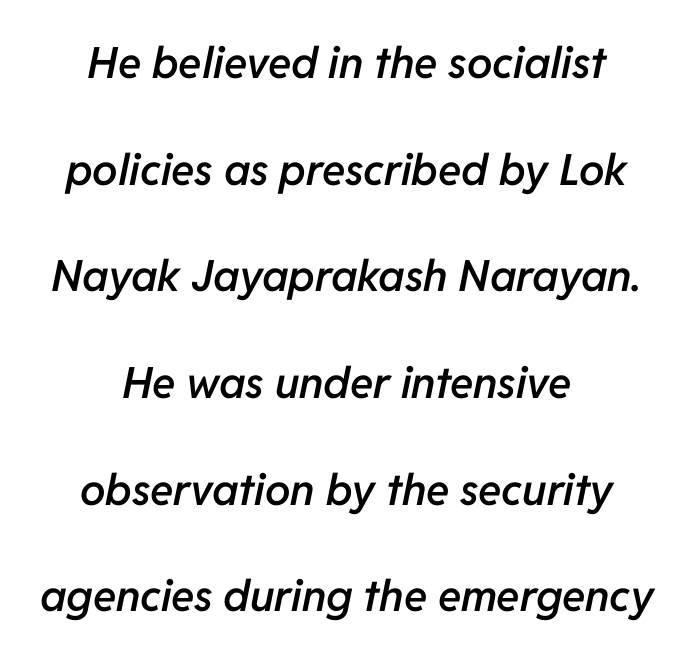
Reading down the column, the eye jumps a long way to each next line. Does the lettering tilt? It does — this is italic. The words here are not underlined. Typesetter's note: demi weight, one step under bold.
